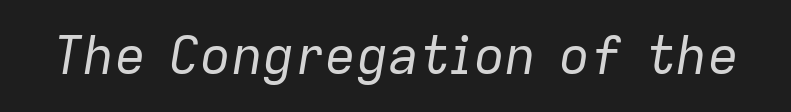
The letters advance in unequal steps, a hallmark of proportional type. A clean baseline with only descenders dipping below it. Heft: none added — not bold. Each word holds together tightly as a unit, with standard inter-letter gaps. Does the lettering tilt? It does — this is italic.
